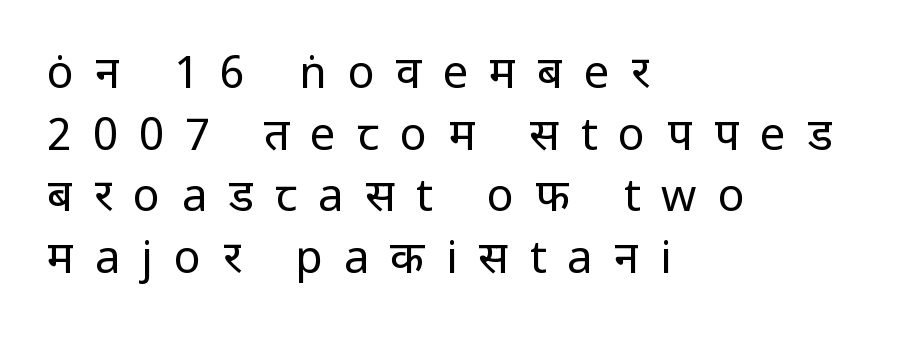
The image shows 45 px regular-weight sans-serif type, upright; set left-aligned, normal line spacing (1.37x), unusually wide letter spacing (+0.47 em), not underlined; low stroke contrast and a medium x-height.
